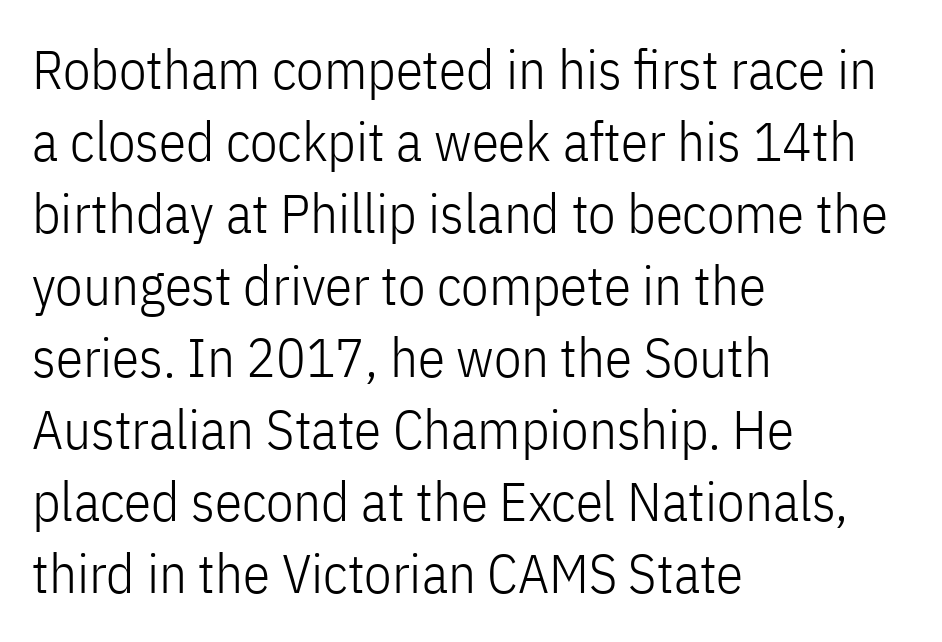
{"serif": "no", "italic": "no", "bold": "no", "weight": "light", "width": "condensed", "stroke_contrast": "low", "x_height": "medium", "monospaced": "no", "underline": "no", "align": "left", "line_spacing": "normal", "line_spacing_ratio": 1.31, "letter_spacing": "normal", "letter_spacing_em": 0.0, "glyph_px": 55}
